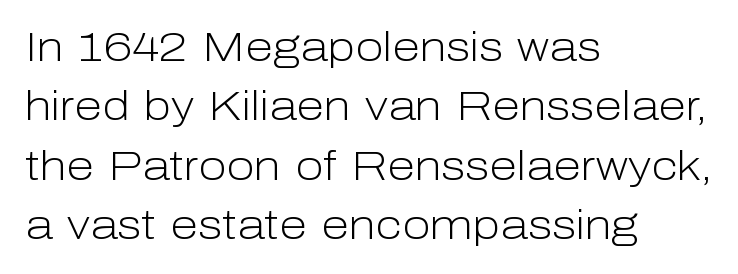
The foot of each line stays bare and open. Notice how the passage keeps a crisp vertical edge on the left only. The strokes are not fattened; the text isn't bold. This is sans-serif lettering, the kind often seen on screens and signage. The rendering uses natural spacing where letterforms have individual widths. The passage shown stacks its lines at a standard gap.
